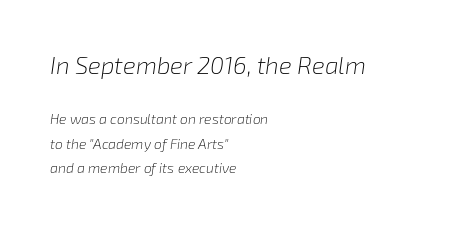
{"italic": "yes", "lean": "right", "slant_degrees": 8, "bold": "no", "underline": "no", "align": "left", "line_spacing_ratio": 1.72, "letter_spacing": "normal", "letter_spacing_em": 0.0, "larger_block": "first", "size_ratio": 1.71, "glyph_px": 24}
